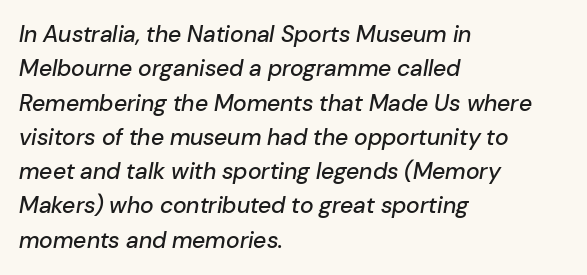
Each row of text sits above clean, open space. Compared with typical paragraphs, the rows here are spaced about the same. An italicized treatment has been applied to the whole sample. In CSS terms this would be text-align: left.
